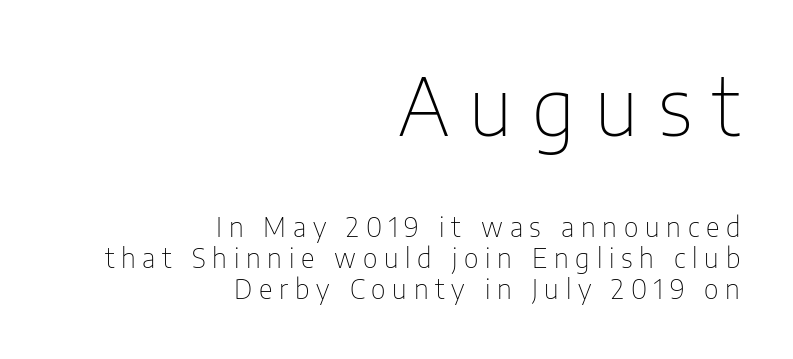
Q: Is the text bold? A: No.
Q: Is the text italic (slanted)? A: No, it is upright.
Q: Is the typeface a serif or a sans-serif typeface? A: Sans-serif.
Q: Is the text underlined? A: No.
Q: How is the paragraph aligned? A: Right-aligned.
Q: Is the spacing between letters normal or unusually wide? A: Unusually wide.
Q: Is the spacing between lines tight, normal or loose? A: Tight.
Q: Which block of text is set in a larger size, the first (top) or the second (bottom)? A: The first (top) one.
Q: Width (condensed, normal, or wide)? A: Condensed.
Q: Stroke contrast? A: Low.
Q: x-height? A: Medium.
Q: Monospaced? A: No.
